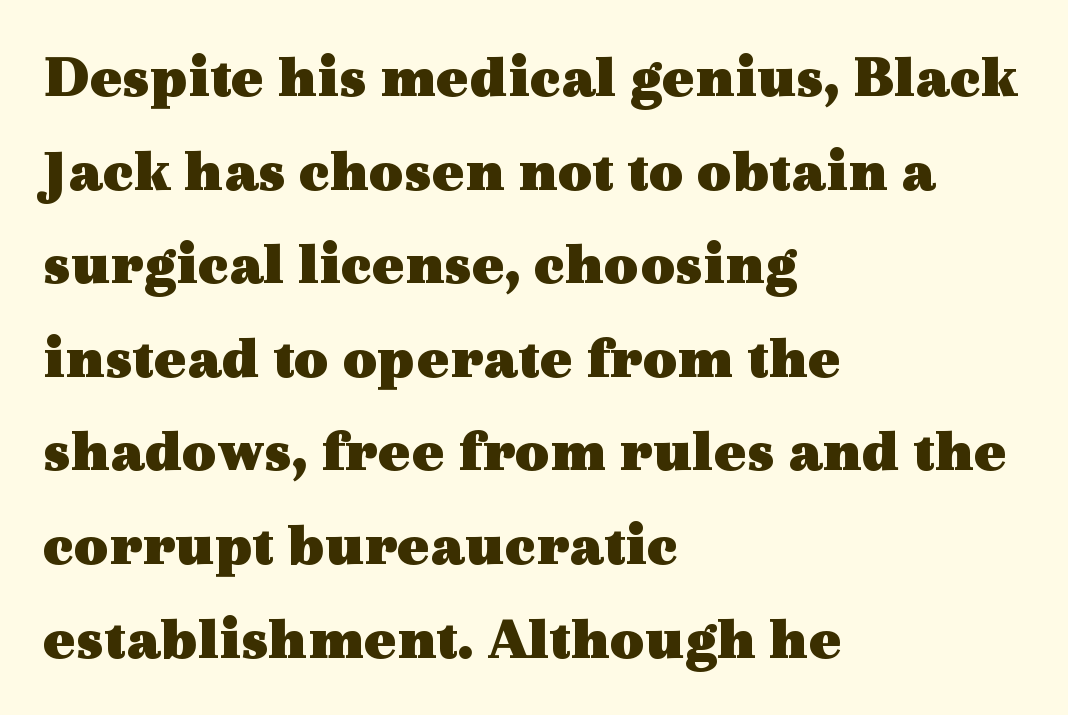
{"serif": "yes", "italic": "no", "bold": "yes", "weight": "heavy", "width": "wide", "x_height": "medium", "monospaced": "no", "underline": "no", "align": "left", "line_spacing": "normal", "line_spacing_ratio": 1.56, "letter_spacing": "normal", "letter_spacing_em": 0.0, "glyph_px": 60}
